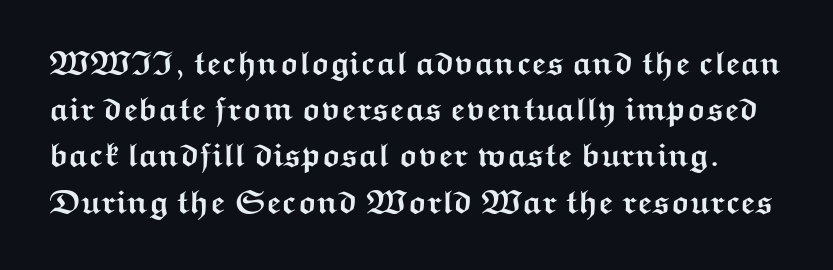
Character widths vary here, with narrow letters taking less room than wide ones. If you measured baseline to baseline, you'd find a middling distance. This sample uses a sans-serif face. Heavy-handed strokes throughout: this text is bold. Spacing between characters is what you'd get straight out of the box. The passage shown is not underscored anywhere.
